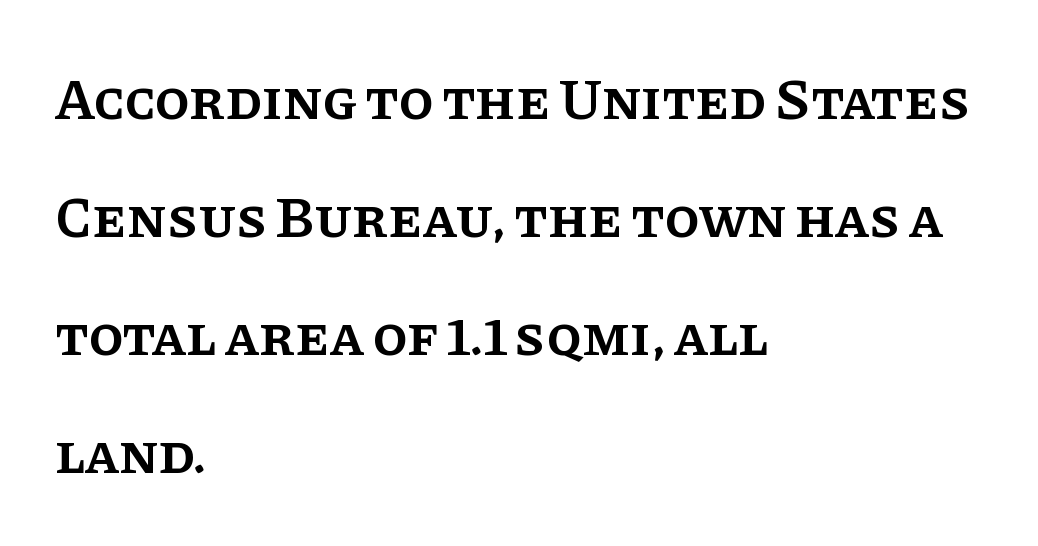
The image shows 57 px semibold serif type, upright; set left-aligned, loose line spacing (2.07x), normal letter spacing, not underlined; low stroke contrast and a large x-height.
